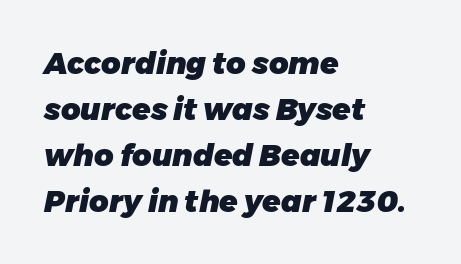
There is no visible air inserted between adjacent glyphs. Every row of glyphs begins at an identical x-position on the left. Compared with ordinary roman type, these characters are visibly tilted. The rows are spaced the way most documents space them. Strong, thick strokes mark this as bold type. The passage shown is typed in a proportional face where columns would drift.
